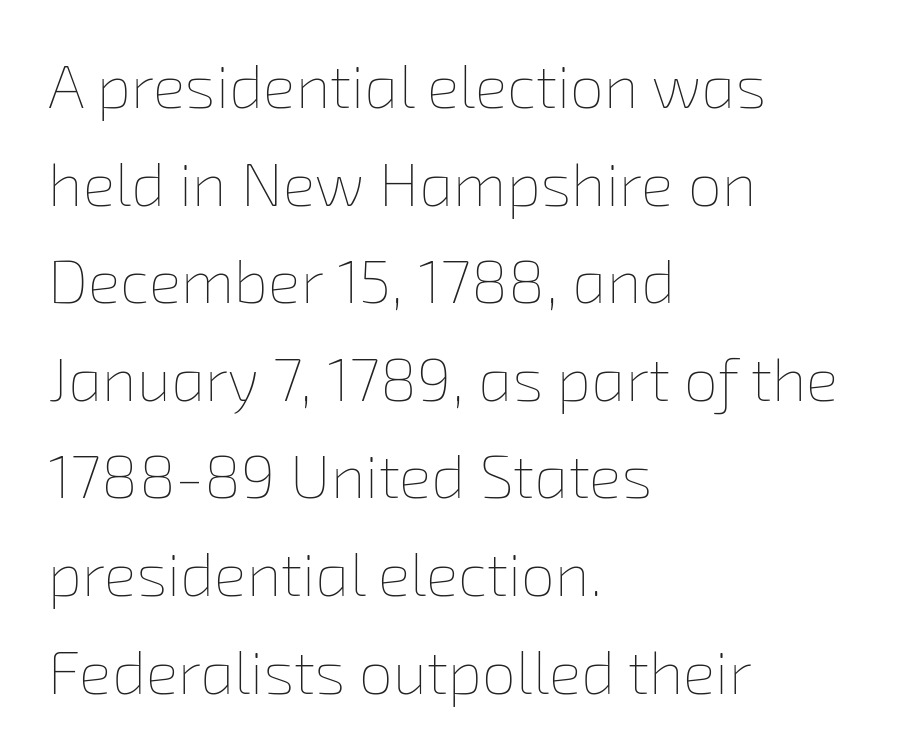
Q: Is the text bold? A: No.
Q: Is the text underlined? A: No.
Q: How is the paragraph aligned? A: Left-aligned.
Q: Is the spacing between letters normal or unusually wide? A: Normal.
Q: Is the spacing between lines tight, normal or loose? A: Normal.
Q: Width (condensed, normal, or wide)? A: Normal.
Q: Stroke contrast? A: Low.
Q: x-height? A: Medium.
Q: Monospaced? A: No.
